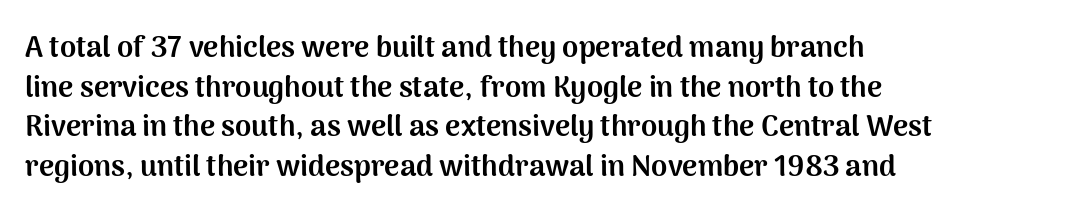
The compositor pushed each line to the left boundary. Regarding serifs, this sample does without them. Standard letterfit; no display-style spreading of the glyphs. The rows are spaced the way most documents space them. The space beneath each line is pristine and unruled. Proportional: the letters do not fall into vertical columns.
